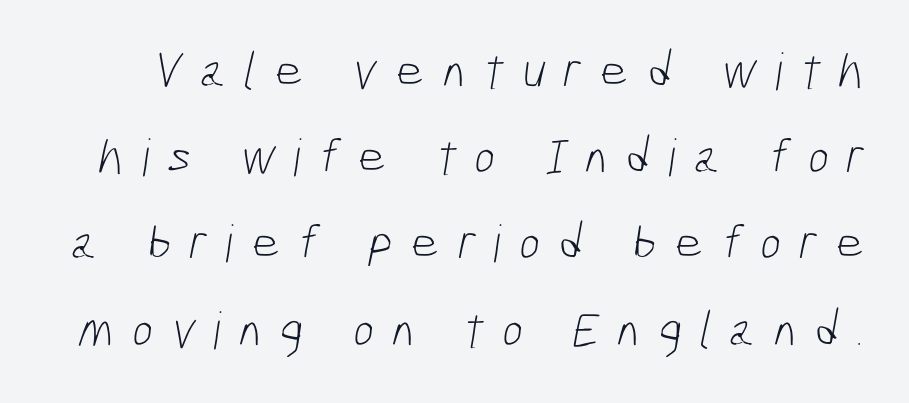
Q: Is the text bold? A: No.
Q: Is the typeface a serif or a sans-serif typeface? A: Sans-serif.
Q: Is the text underlined? A: No.
Q: Is the spacing between letters normal or unusually wide? A: Unusually wide.
Q: Is the spacing between lines tight, normal or loose? A: Normal.
Q: Width (condensed, normal, or wide)? A: Condensed.
Q: Stroke contrast? A: Low.
Q: x-height? A: Medium.
Q: Monospaced? A: No.
